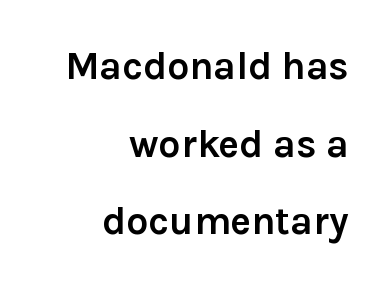
Q: Is the text bold? A: Yes.
Q: Is the text italic (slanted)? A: No, it is upright.
Q: Is the typeface a serif or a sans-serif typeface? A: Sans-serif.
Q: Is the text underlined? A: No.
Q: How is the paragraph aligned? A: Right-aligned.
Q: Is the spacing between letters normal or unusually wide? A: Normal.
Q: Is the spacing between lines tight, normal or loose? A: Loose.
Q: Width (condensed, normal, or wide)? A: Normal.
Q: x-height? A: Medium.
Q: Monospaced? A: No.
